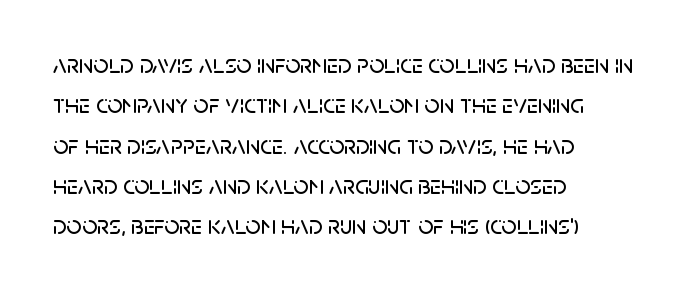
The image shows 26 px text type, upright; set left-aligned, normal line spacing (1.55x), normal letter spacing, not underlined.
